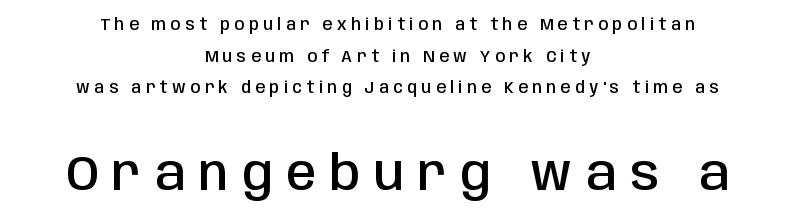
Italic? Not at all — the glyphs are vertical. Widely set lines give the paragraph a tall, airy silhouette. You could only call the tracking loose — the letters float apart. Nobody drew a line under any word here. These words are printed semibold, heavier than regular yet not bold.
